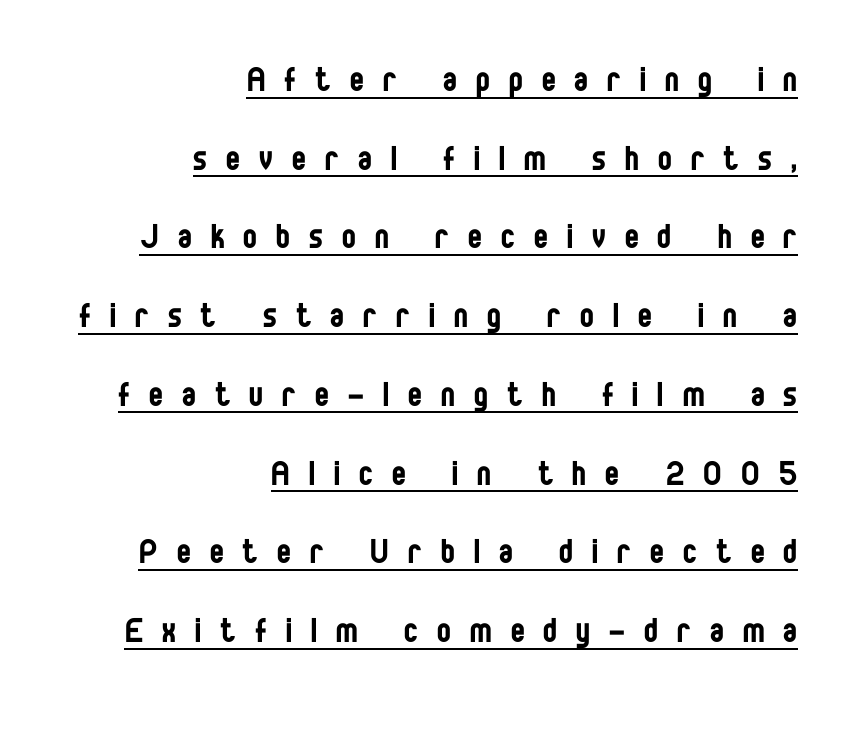
The image shows 41 px regular-weight, condensed sans-serif type, upright; set right-aligned, loose line spacing (1.92x), unusually wide letter spacing (+0.47 em), underlined; low stroke contrast and a large x-height.
